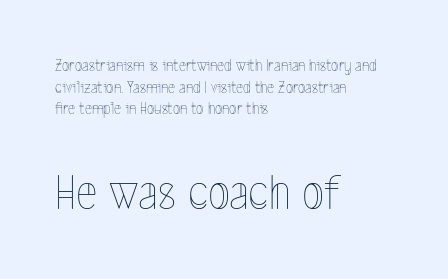
Q: Is the text bold? A: No.
Q: Is the text italic (slanted)? A: No, it is upright.
Q: Is the text underlined? A: No.
Q: How is the paragraph aligned? A: Left-aligned.
Q: Is the spacing between letters normal or unusually wide? A: Normal.
Q: Is the spacing between lines tight, normal or loose? A: Normal.
Q: Which block of text is set in a larger size, the first (top) or the second (bottom)? A: The second (bottom) one.
Q: Width (condensed, normal, or wide)? A: Condensed.
Q: x-height? A: Medium.
Q: Monospaced? A: No.
